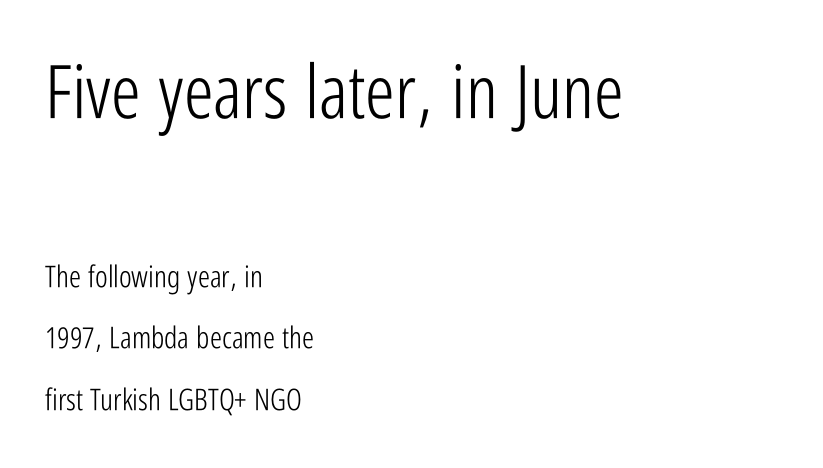
The image shows 74 px light, condensed sans-serif type, upright; set left-aligned, loose line spacing (2.06x), normal letter spacing, not underlined; the first (top) block is 2.47x larger; low stroke contrast and a medium x-height.
